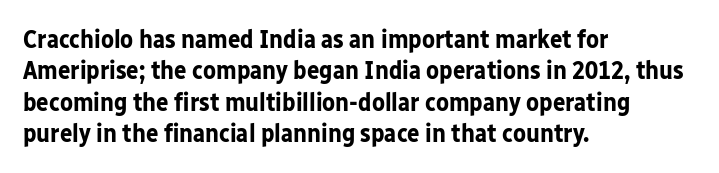
{"italic": "no", "bold": "yes", "underline": "no", "align": "left", "line_spacing_ratio": 1.21, "letter_spacing": "normal", "letter_spacing_em": 0.0, "glyph_px": 26}
